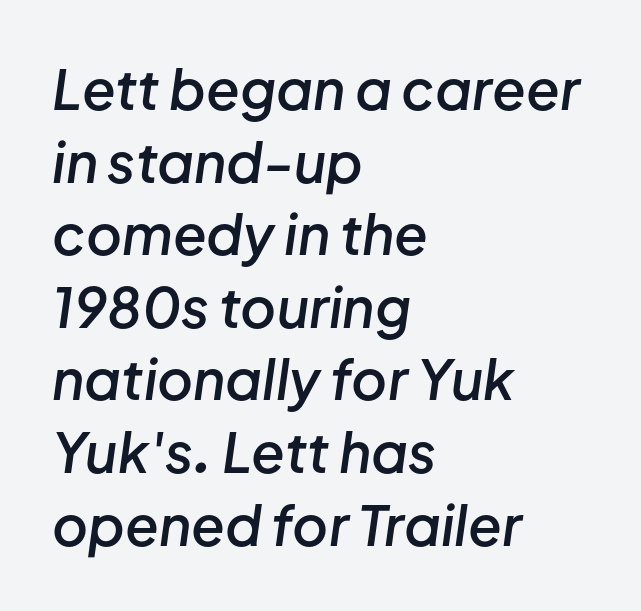
What's the leading like? Ordinary, nothing unusual. When letters slant like this, we call the style italic. Nothing unusual about the tracking: characters are spaced as the font intends. The face used here is a semibold: visibly heavier than regular, lighter than bold.
